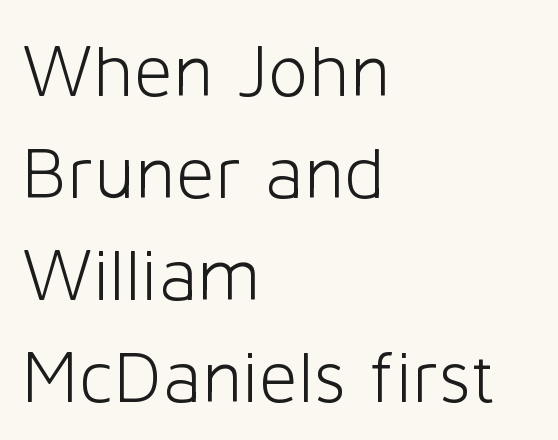
Q: Is the text bold? A: No.
Q: Is the text italic (slanted)? A: No, it is upright.
Q: Is the typeface a serif or a sans-serif typeface? A: Sans-serif.
Q: Is the text underlined? A: No.
Q: How is the paragraph aligned? A: Left-aligned.
Q: Is the spacing between letters normal or unusually wide? A: Normal.
Q: Is the spacing between lines tight, normal or loose? A: Normal.
Q: Width (condensed, normal, or wide)? A: Normal.
Q: Stroke contrast? A: Low.
Q: x-height? A: Medium.
Q: Monospaced? A: No.
